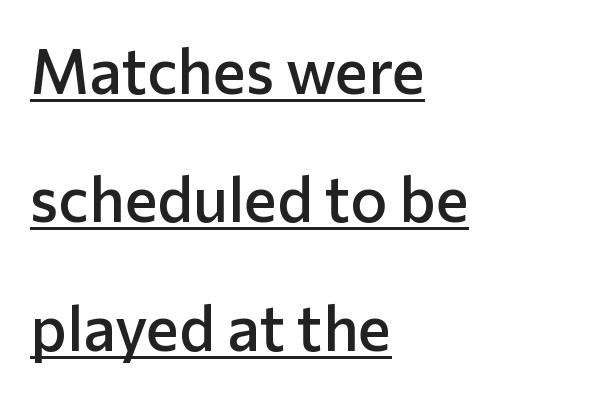
The image shows 62 px semibold sans-serif type, upright; set left-aligned, loose line spacing (2.07x), normal letter spacing, underlined; low stroke contrast and a medium x-height.
